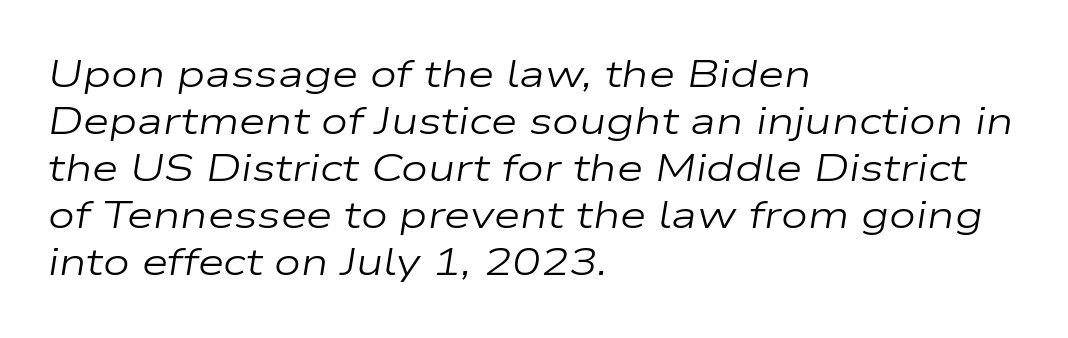
{"italic": "yes", "lean": "right", "slant_degrees": 9, "bold": "no", "weight": "regular", "width": "wide", "stroke_contrast": "low", "x_height": "medium", "monospaced": "no", "underline": "no", "align": "left", "line_spacing_ratio": 1.24, "letter_spacing": "normal", "letter_spacing_em": 0.0, "glyph_px": 38}
